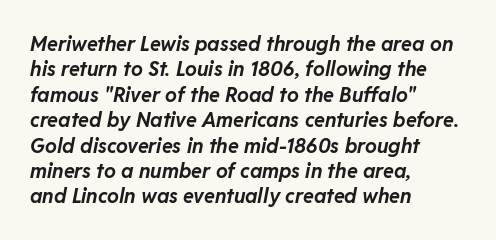
{"italic": "yes", "lean": "right", "slant_degrees": 11, "bold": "yes", "underline": "no", "align": "left", "line_spacing": "normal", "line_spacing_ratio": 1.27, "letter_spacing": "normal", "letter_spacing_em": 0.0, "glyph_px": 20}
